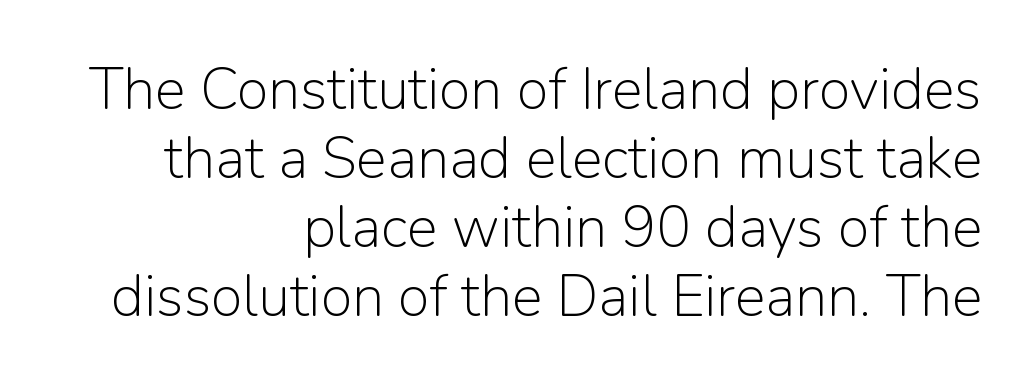
The image shows 58 px light sans-serif type, upright; set right-aligned, line spacing 1.19x, normal letter spacing, not underlined; low stroke contrast and a medium x-height.
